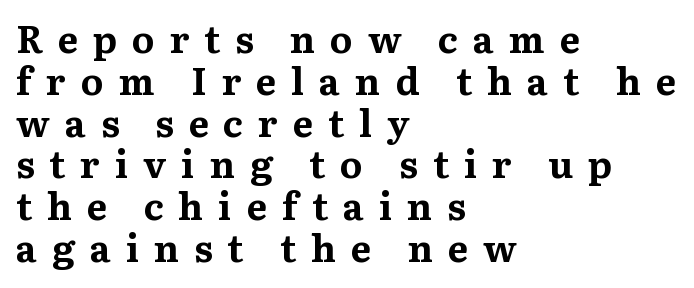
Q: Is the text bold? A: Yes.
Q: Is the text italic (slanted)? A: No, it is upright.
Q: Is the typeface a serif or a sans-serif typeface? A: Serif.
Q: Is the text underlined? A: No.
Q: How is the paragraph aligned? A: Left-aligned.
Q: Is the spacing between letters normal or unusually wide? A: Unusually wide.
Q: Is the spacing between lines tight, normal or loose? A: Tight.
Q: Width (condensed, normal, or wide)? A: Normal.
Q: Stroke contrast? A: Medium.
Q: x-height? A: Medium.
Q: Monospaced? A: No.
